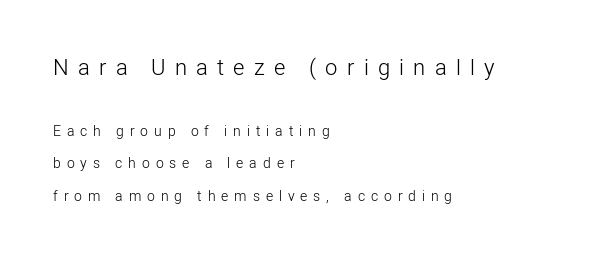
The image shows 22 px text type, upright; set left-aligned, loose line spacing (2.32x), unusually wide letter spacing (+0.42 em), not underlined; the first (top) block is 1.57x larger.
